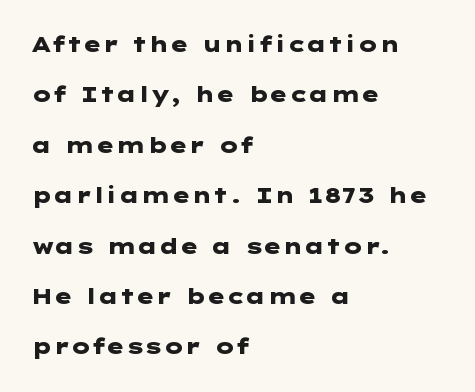
Honestly, the letter spacing is just normal — you wouldn't notice it. The lines in this sample share a left origin and differ only in where they stop. Unlike italic type, these characters show no tilt at all. Check under the words: just untouched page. Thick stems and heavy bowls — unmistakably bold.
